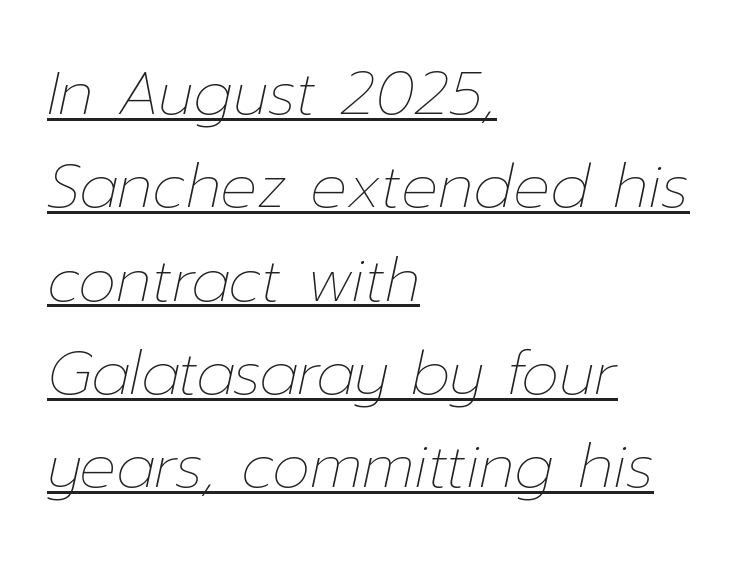
Q: Is the text bold? A: No.
Q: Is the text italic (slanted)? A: Yes, it leans right by about 12 degrees.
Q: Is the text underlined? A: Yes.
Q: How is the paragraph aligned? A: Left-aligned.
Q: Is the spacing between letters normal or unusually wide? A: Normal.
Q: Is the spacing between lines tight, normal or loose? A: Normal.
Q: Width (condensed, normal, or wide)? A: Normal.
Q: Stroke contrast? A: Low.
Q: x-height? A: Medium.
Q: Monospaced? A: No.
